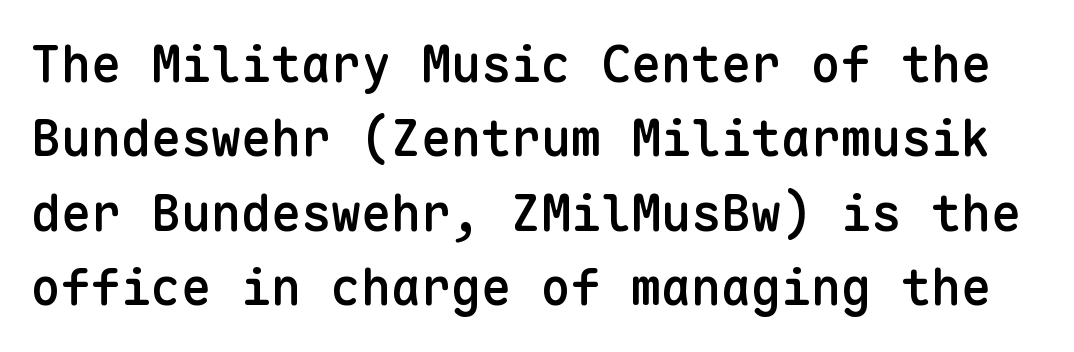
In terms of leading, this rendering sits right in the middle. Do the characters align in a grid? Yes, the font is monospaced. Ordinary non-slanted type is in use. The rendering uses a semibold face; strokes are thickened but not to full bold. Each row of text sits above clean, open space.
